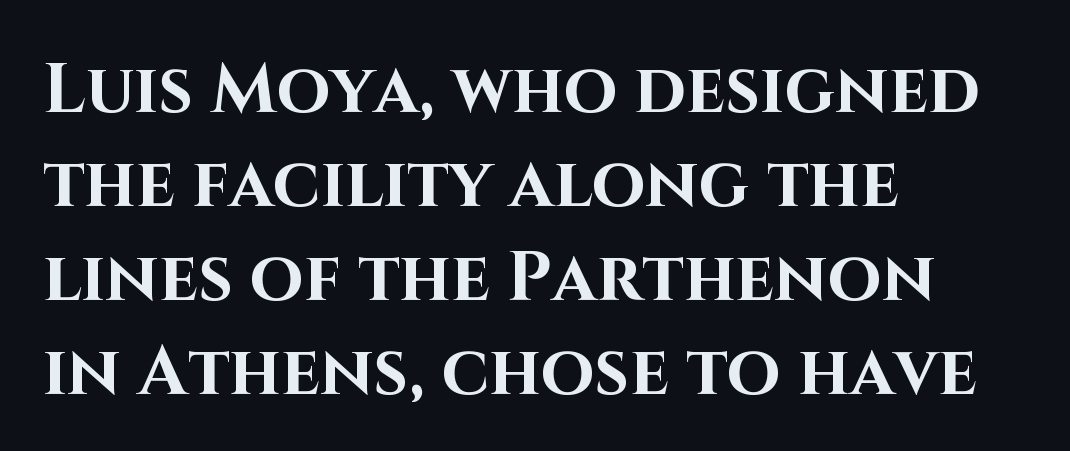
Q: Is the text bold? A: Yes.
Q: Is the text italic (slanted)? A: No, it is upright.
Q: Is the typeface a serif or a sans-serif typeface? A: Sans-serif.
Q: Is the text underlined? A: No.
Q: How is the paragraph aligned? A: Left-aligned.
Q: Is the spacing between letters normal or unusually wide? A: Normal.
Q: Is the spacing between lines tight, normal or loose? A: Normal.
Q: Width (condensed, normal, or wide)? A: Normal.
Q: Stroke contrast? A: High.
Q: x-height? A: Large.
Q: Monospaced? A: No.
